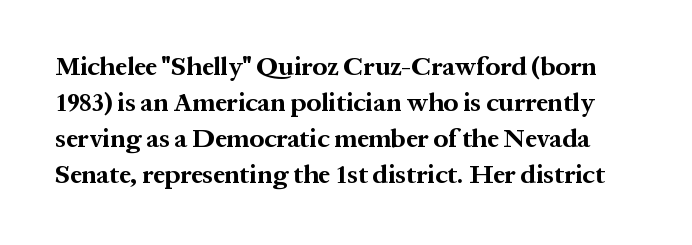
The image shows 26 px bold type, upright; set normal line spacing (1.38x), normal letter spacing, not underlined.
